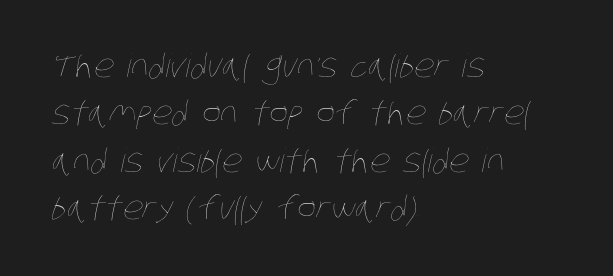
Words appear dense and cohesive because spacing is normal. Summary of vertical rhythm: regular, with standard interline spacing. Underlining? Definitely not there. Does the copy run flush right? No — it runs flush left. Here the designer chose a conventional face with non-uniform glyph widths.
